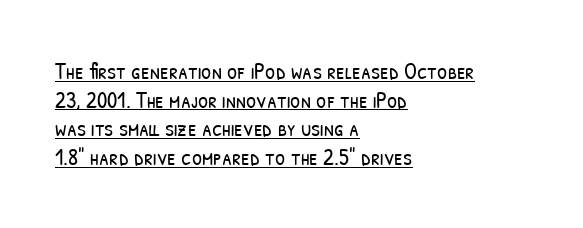
Look at the tracking — it's just the regular setting, nothing added. The passage shown is not bold in any degree. Leftover space on each line is placed entirely after the last word. Each line of the rendering has a horizontal stroke beneath the glyphs.
